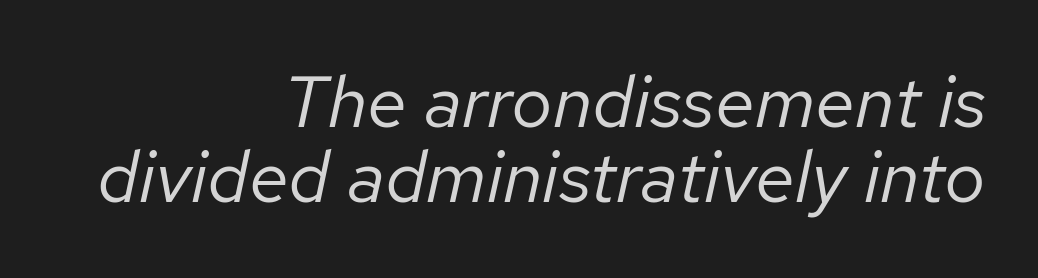
Horizontally, the lines are justified to the trailing edge only. A typesetter would call this leading minimal, almost set solid. This sample has the flowing, uneven cadence of proportional lettering. Descenders are the only things crossing below the line. Students, note that the glyphs here touch the page at normal intervals. Stems here are at most as thick as an everyday book face.
